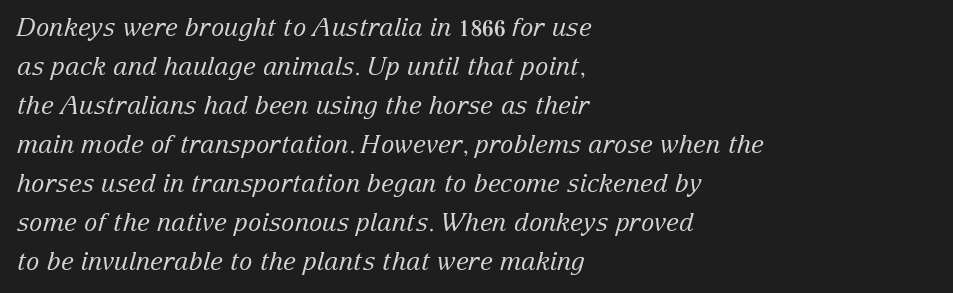
{"italic": "yes", "lean": "right", "slant_degrees": 15, "bold": "no", "underline": "no", "align": "left", "line_spacing": "normal", "line_spacing_ratio": 1.56, "letter_spacing": "normal", "letter_spacing_em": 0.0, "glyph_px": 25}
